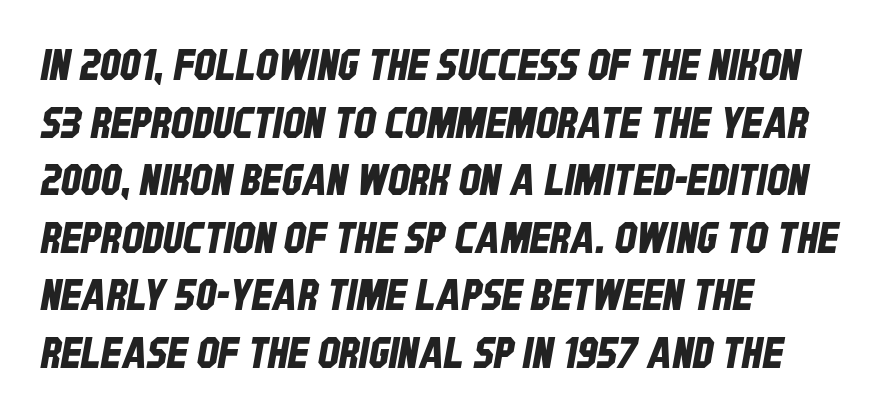
Q: Is the typeface a serif or a sans-serif typeface? A: Sans-serif.
Q: Is the text underlined? A: No.
Q: How is the paragraph aligned? A: Left-aligned.
Q: Is the spacing between letters normal or unusually wide? A: Normal.
Q: Is the spacing between lines tight, normal or loose? A: Normal.
Q: Width (condensed, normal, or wide)? A: Condensed.
Q: Stroke contrast? A: Low.
Q: x-height? A: Large.
Q: Monospaced? A: No.
